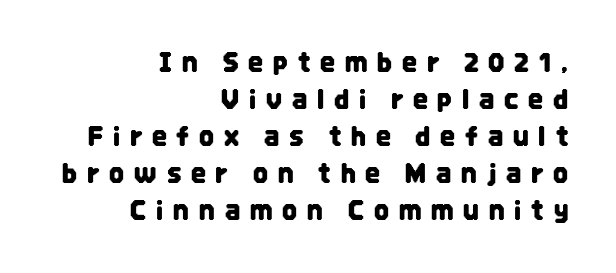
Q: Is the text italic (slanted)? A: No, it is upright.
Q: Is the text underlined? A: No.
Q: How is the paragraph aligned? A: Right-aligned.
Q: Is the spacing between letters normal or unusually wide? A: Unusually wide.
Q: Is the spacing between lines tight, normal or loose? A: Normal.
